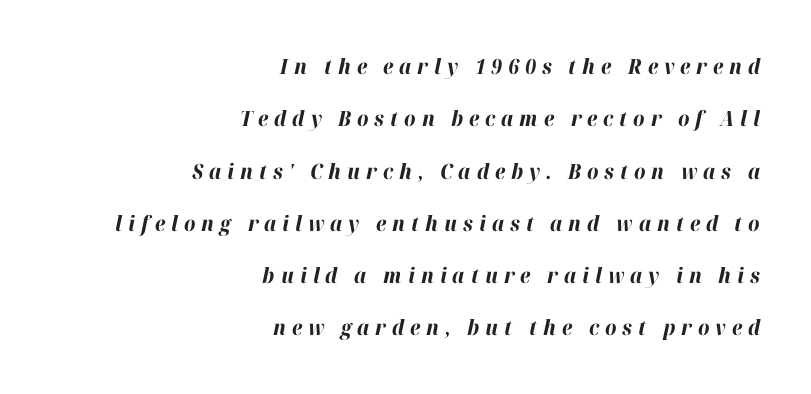
{"italic": "yes", "lean": "right", "slant_degrees": 12, "bold": "yes", "underline": "no", "align": "right", "line_spacing": "loose", "line_spacing_ratio": 2.49, "letter_spacing": "wide", "letter_spacing_em": 0.28, "glyph_px": 21}
